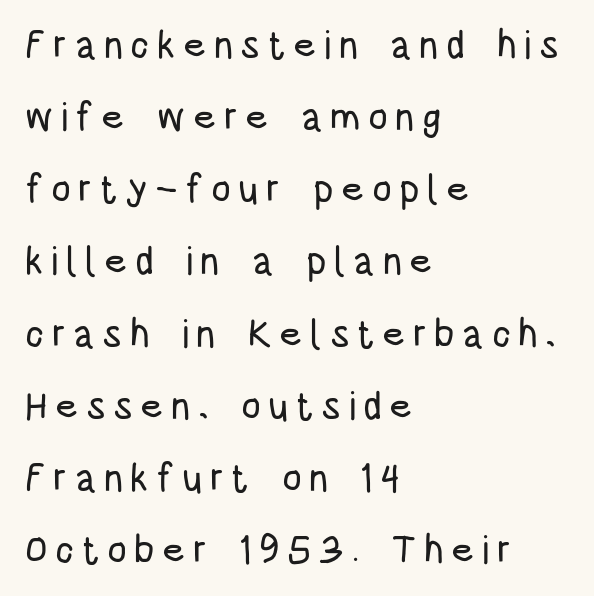
Q: Is the text italic (slanted)? A: No, it is upright.
Q: Is the typeface a serif or a sans-serif typeface? A: Sans-serif.
Q: Is the text underlined? A: No.
Q: How is the paragraph aligned? A: Left-aligned.
Q: Width (condensed, normal, or wide)? A: Condensed.
Q: Stroke contrast? A: Low.
Q: x-height? A: Large.
Q: Monospaced? A: No.
